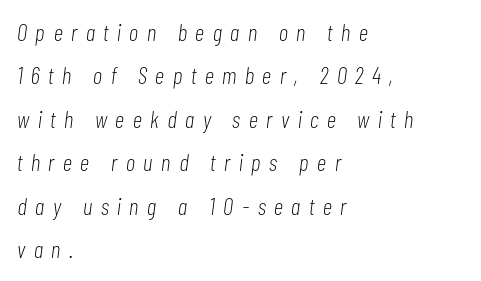
Q: Is the text bold? A: No.
Q: Is the text italic (slanted)? A: Yes, it leans right by about 7 degrees.
Q: Is the text underlined? A: No.
Q: How is the paragraph aligned? A: Left-aligned.
Q: Is the spacing between letters normal or unusually wide? A: Unusually wide.
